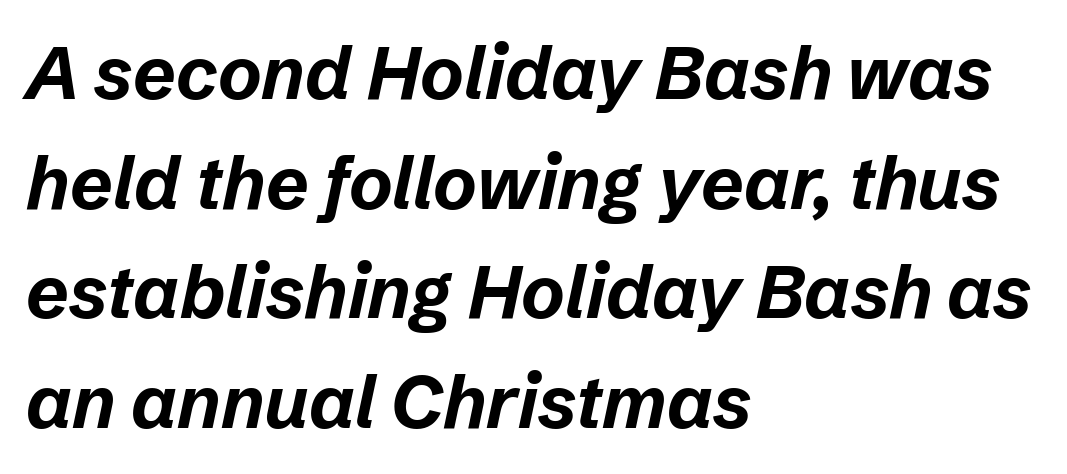
The image shows 74 px bold type, italic (leaning right); set left-aligned, normal line spacing (1.48x), normal letter spacing, not underlined; low stroke contrast and a medium x-height.
